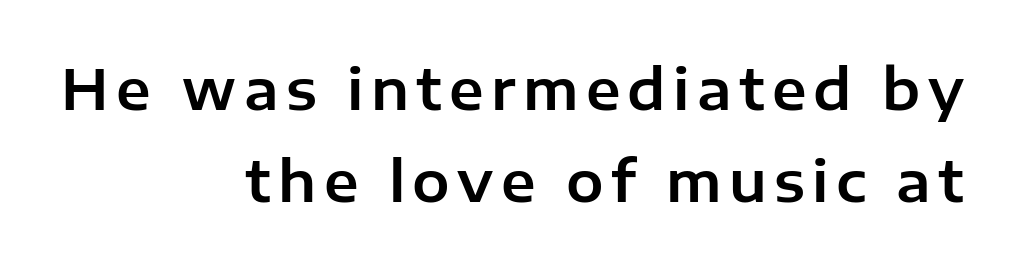
The image shows 56 px sans-serif type, upright; set right-aligned, normal line spacing (1.65x), not underlined; low stroke contrast and a medium x-height.
